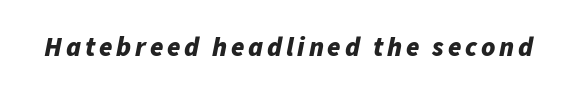
The passage shown is emphatically bold. Slanted lettering throughout. Each row of text sits above clean, open space.
